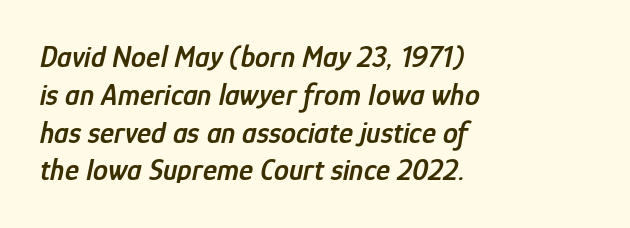
These lines are rendered in a variable-pitch font. The lines are quadded left. Lines of text with bare space underneath. Tall strokes in this sample are angled rather than plumb. If you measured baseline to baseline, you'd find a middling distance. The letterforms sit shoulder to shoulder at normal distance.
